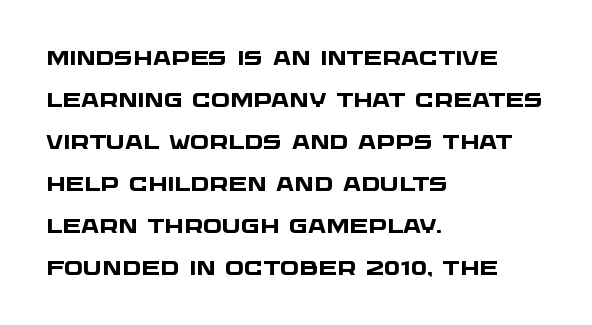
{"bold": "yes", "underline": "no", "align": "left", "line_spacing": "loose", "line_spacing_ratio": 2.1, "letter_spacing": "normal", "letter_spacing_em": 0.0, "glyph_px": 20}
